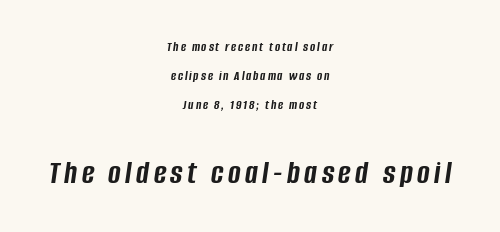
Q: Is the text bold? A: Yes.
Q: Is the text italic (slanted)? A: Yes, it leans right by about 8 degrees.
Q: Is the text underlined? A: No.
Q: How is the paragraph aligned? A: Centered.
Q: Is the spacing between lines tight, normal or loose? A: Loose.
Q: Which block of text is set in a larger size, the first (top) or the second (bottom)? A: The second (bottom) one.
Q: Width (condensed, normal, or wide)? A: Condensed.
Q: Stroke contrast? A: Low.
Q: x-height? A: Large.
Q: Monospaced? A: No.
